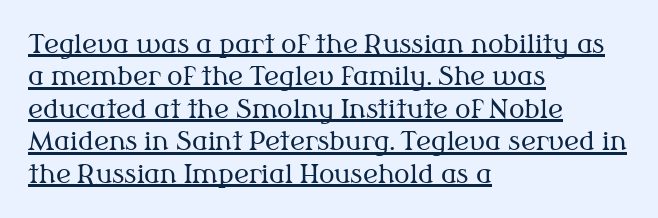
Q: Is the text bold? A: No.
Q: Is the text italic (slanted)? A: No, it is upright.
Q: Is the text underlined? A: Yes.
Q: How is the paragraph aligned? A: Left-aligned.
Q: Is the spacing between letters normal or unusually wide? A: Normal.
Q: Is the spacing between lines tight, normal or loose? A: Normal.
